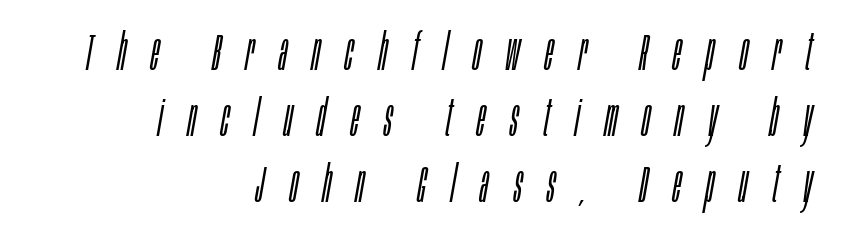
{"italic": "yes", "lean": "right", "slant_degrees": 10, "bold": "no", "weight": "light", "width": "condensed", "stroke_contrast": "low", "x_height": "large", "monospaced": "no", "underline": "no", "align": "right", "line_spacing": "normal", "line_spacing_ratio": 1.29, "letter_spacing": "wide", "letter_spacing_em": 0.49, "glyph_px": 51}
